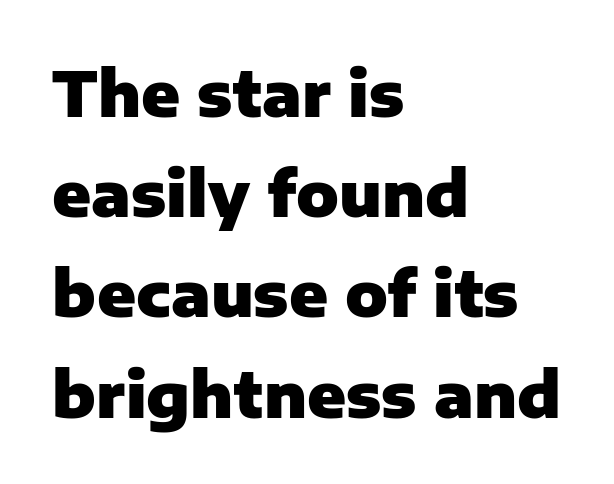
Notice how the passage keeps a crisp vertical edge on the left only. Just letters on the line, the space beneath them empty. The designer went with a sans here, leaving each stem footless. Regular leading.
